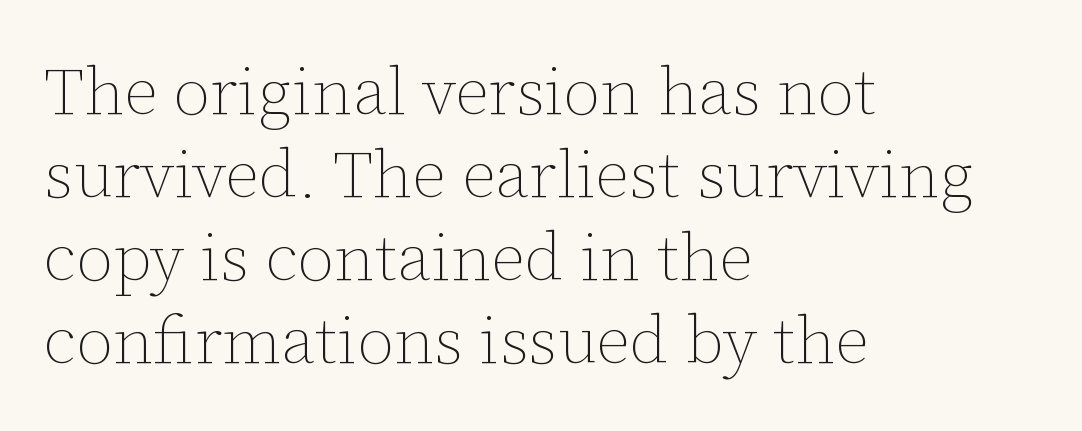
The image shows 67 px thin type, upright; set left-aligned, line spacing 1.24x, normal letter spacing, not underlined; low stroke contrast and a medium x-height.
